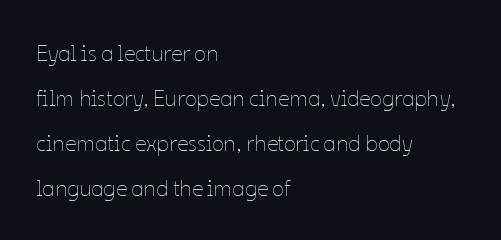
{"italic": "no", "bold": "no", "underline": "no", "align": "left", "line_spacing": "loose", "line_spacing_ratio": 2.05, "letter_spacing": "normal", "letter_spacing_em": 0.0, "glyph_px": 22}
